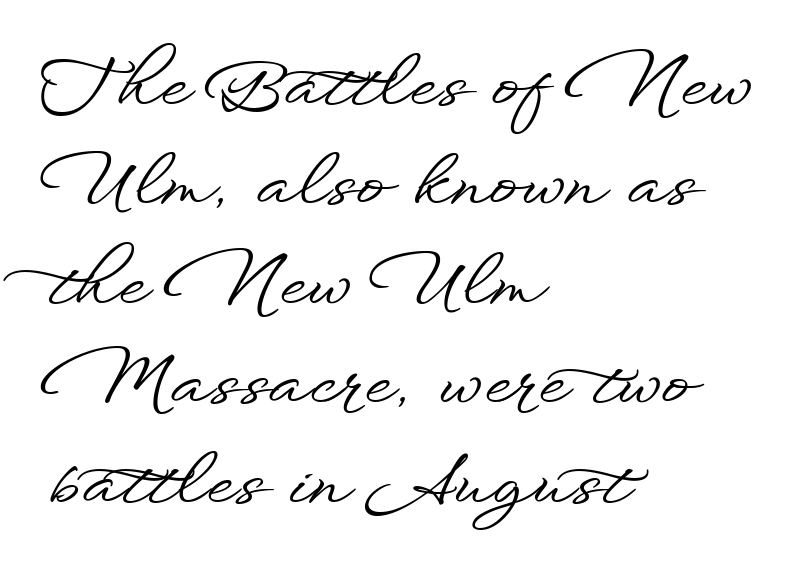
Q: Is the text italic (slanted)? A: Yes.
Q: Is the typeface a serif or a sans-serif typeface? A: Sans-serif.
Q: Is the text underlined? A: No.
Q: How is the paragraph aligned? A: Left-aligned.
Q: Is the spacing between letters normal or unusually wide? A: Normal.
Q: Is the spacing between lines tight, normal or loose? A: Normal.
Q: Width (condensed, normal, or wide)? A: Wide.
Q: Stroke contrast? A: Low.
Q: x-height? A: Small.
Q: Monospaced? A: No.
